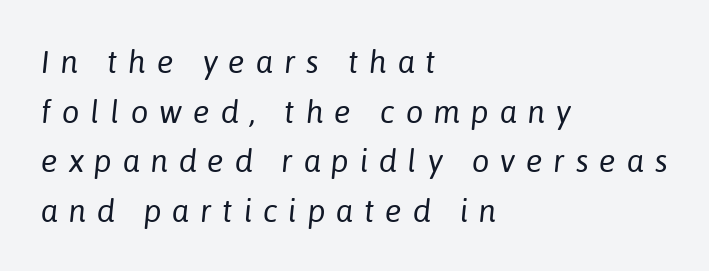
{"italic": "yes", "lean": "right", "slant_degrees": 6, "bold": "no", "weight": "regular", "width": "normal", "stroke_contrast": "low", "x_height": "medium", "monospaced": "no", "underline": "no", "align": "left", "line_spacing": "normal", "line_spacing_ratio": 1.6, "letter_spacing": "wide", "letter_spacing_em": 0.35, "glyph_px": 31}
